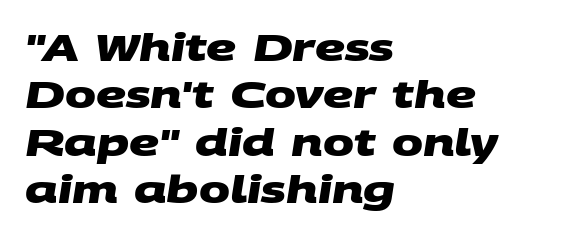
The image shows 37 px heavy, wide sans-serif type; set left-aligned, normal line spacing (1.28x), normal letter spacing, not underlined; medium stroke contrast and a large x-height.
